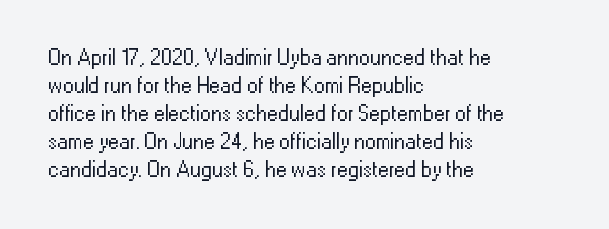
No extra ink here — the face is not bold. Students, observe: this is what conventionally led text looks like. Visually the block forms a straight wall on the left and a jagged coastline on the right. Clear beneath every line of the passage.
